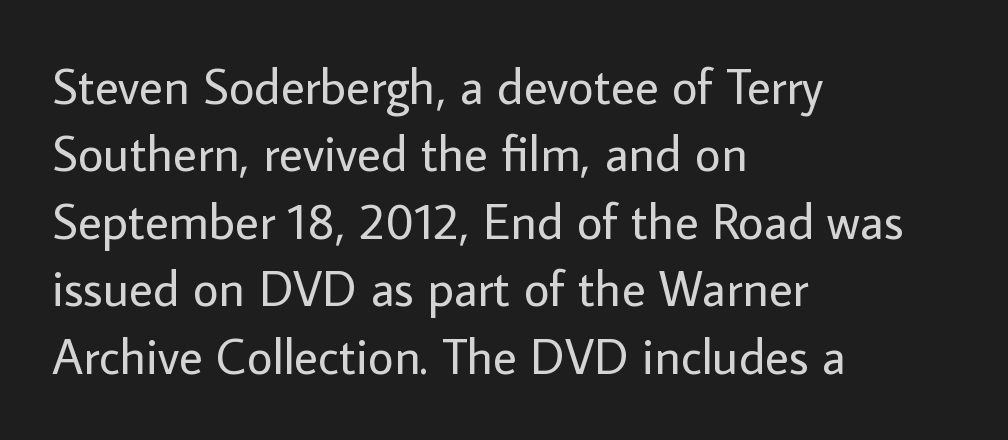
Q: Is the text bold? A: No.
Q: Is the text italic (slanted)? A: No, it is upright.
Q: Is the typeface a serif or a sans-serif typeface? A: Sans-serif.
Q: Is the text underlined? A: No.
Q: How is the paragraph aligned? A: Left-aligned.
Q: Is the spacing between letters normal or unusually wide? A: Normal.
Q: Is the spacing between lines tight, normal or loose? A: Normal.
Q: Width (condensed, normal, or wide)? A: Normal.
Q: Stroke contrast? A: Low.
Q: x-height? A: Medium.
Q: Monospaced? A: No.
